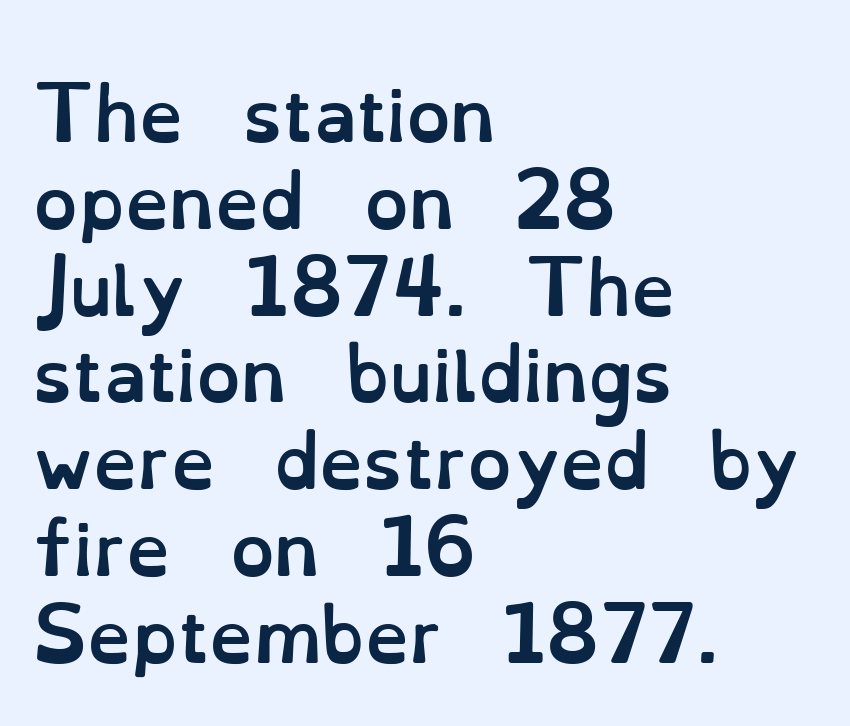
{"italic": "no", "bold": "yes", "weight": "semibold", "width": "normal", "stroke_contrast": "low", "x_height": "small", "monospaced": "no", "underline": "no", "align": "left", "line_spacing_ratio": 1.24, "letter_spacing": "normal", "letter_spacing_em": 0.0, "glyph_px": 70}
